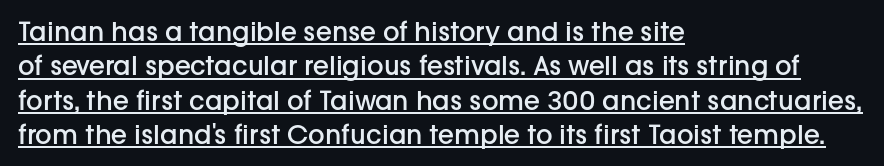
The image shows 26 px text type, upright; set left-aligned, normal line spacing (1.32x), normal letter spacing, underlined.
